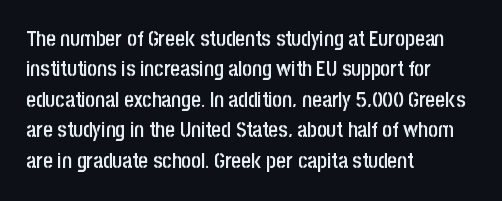
Q: Is the text bold? A: Semi-bold.
Q: Is the text italic (slanted)? A: No, it is upright.
Q: Is the text underlined? A: No.
Q: How is the paragraph aligned? A: Left-aligned.
Q: Is the spacing between letters normal or unusually wide? A: Normal.
Q: Is the spacing between lines tight, normal or loose? A: Normal.
